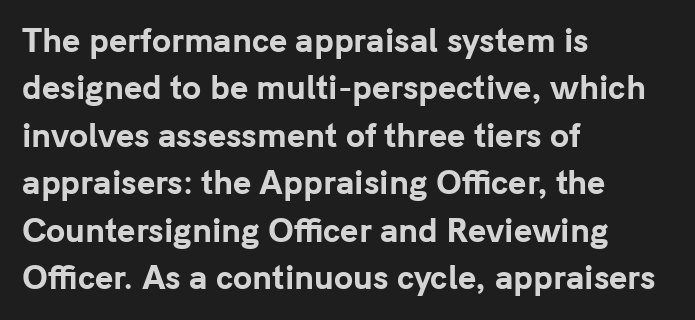
{"serif": "no", "italic": "no", "bold": "yes", "weight": "bold", "width": "normal", "stroke_contrast": "low", "x_height": "medium", "monospaced": "no", "underline": "no", "align": "left", "line_spacing": "normal", "line_spacing_ratio": 1.53, "letter_spacing": "normal", "letter_spacing_em": 0.0, "glyph_px": 31}
